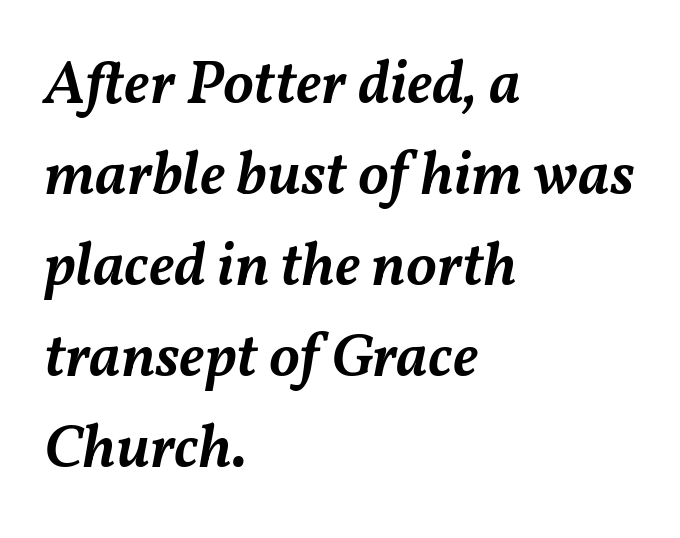
Q: Is the text bold? A: Semi-bold.
Q: Is the text italic (slanted)? A: Yes, it leans right by about 11 degrees.
Q: Is the text underlined? A: No.
Q: How is the paragraph aligned? A: Left-aligned.
Q: Is the spacing between letters normal or unusually wide? A: Normal.
Q: Is the spacing between lines tight, normal or loose? A: Normal.
Q: Width (condensed, normal, or wide)? A: Normal.
Q: Stroke contrast? A: Medium.
Q: x-height? A: Medium.
Q: Monospaced? A: No.
